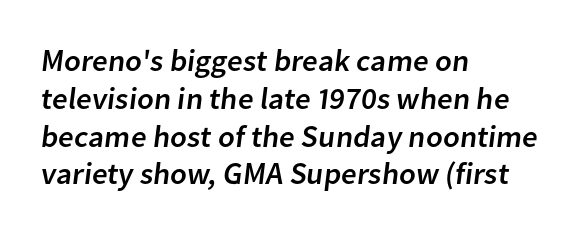
Q: Is the typeface a serif or a sans-serif typeface? A: Sans-serif.
Q: Is the text underlined? A: No.
Q: How is the paragraph aligned? A: Left-aligned.
Q: Is the spacing between letters normal or unusually wide? A: Normal.
Q: Width (condensed, normal, or wide)? A: Normal.
Q: Stroke contrast? A: Low.
Q: x-height? A: Medium.
Q: Monospaced? A: No.
